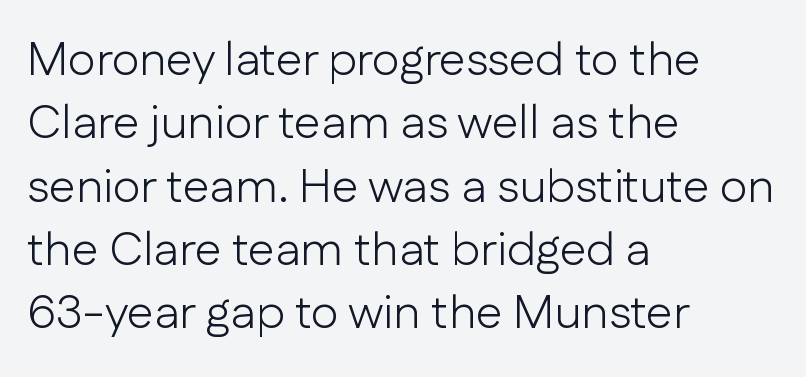
The image shows 48 px light sans-serif type, upright; set left-aligned, normal line spacing (1.32x), normal letter spacing, not underlined; low stroke contrast and a medium x-height.
